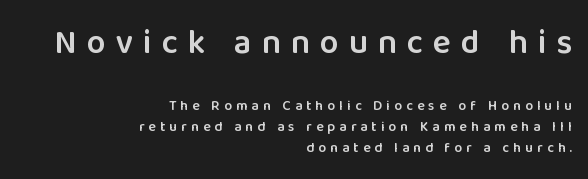
The letters stand straight up with perfectly vertical stems. Serifs: no, the terminals of the letterforms are clean. The tracking jumps out immediately: characters are airy and widely separated. If you squint, the top block still reads clearly — it's the larger of the two. Anything drawn beneath the words? Only blank space.
